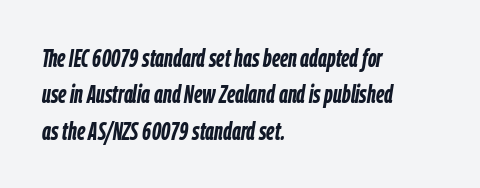
This rendering features lettering with no underline. All the whitespace from short lines collects on the right. What's the leading like? Ordinary, nothing unusual. Strokes here are thick enough to call this a true bold.
